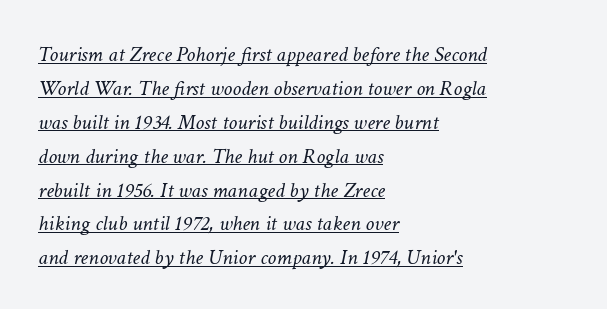
Q: Is the text bold? A: No.
Q: Is the text italic (slanted)? A: Yes, it leans right by about 11 degrees.
Q: Is the text underlined? A: Yes.
Q: How is the paragraph aligned? A: Left-aligned.
Q: Is the spacing between letters normal or unusually wide? A: Normal.
Q: Is the spacing between lines tight, normal or loose? A: Normal.
